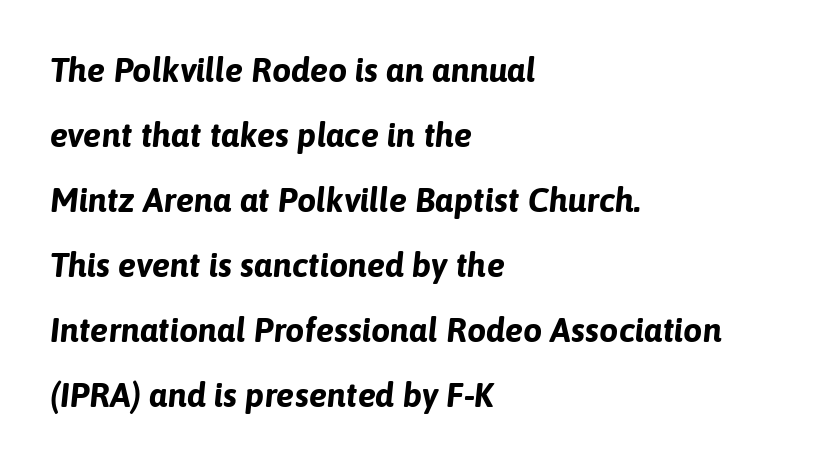
{"italic": "yes", "lean": "right", "slant_degrees": 6, "bold": "yes", "weight": "bold", "width": "normal", "stroke_contrast": "low", "x_height": "medium", "monospaced": "no", "underline": "no", "align": "left", "line_spacing": "loose", "line_spacing_ratio": 1.91, "letter_spacing": "normal", "letter_spacing_em": 0.0, "glyph_px": 34}
